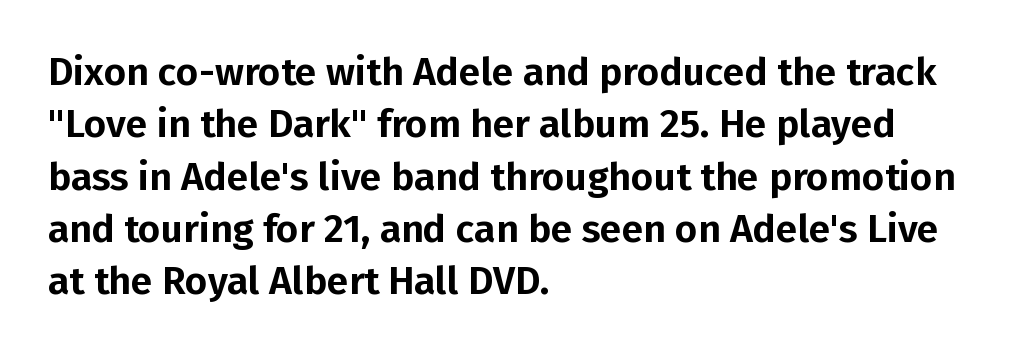
The image shows 39 px sans-serif type, upright; set left-aligned, normal line spacing (1.34x), normal letter spacing, not underlined; low stroke contrast and a medium x-height.
